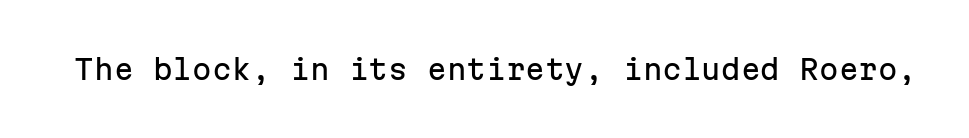
The image shows 28 px sans-serif type, upright, monospaced; set normal letter spacing, not underlined; low stroke contrast and a medium x-height.
